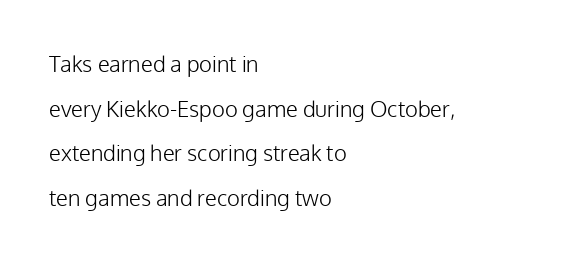
{"italic": "no", "bold": "no", "underline": "no", "align": "left", "line_spacing": "loose", "line_spacing_ratio": 2.03, "letter_spacing": "normal", "letter_spacing_em": 0.0, "glyph_px": 22}
